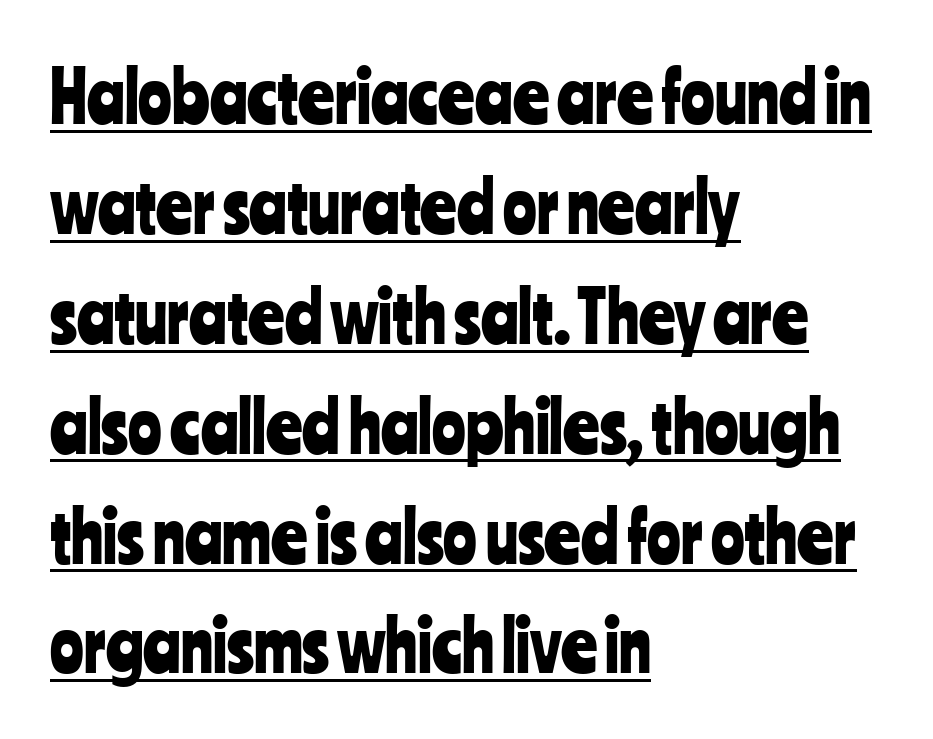
The image shows 70 px condensed sans-serif type, upright; set left-aligned, normal line spacing (1.57x), normal letter spacing, underlined; low stroke contrast and a medium x-height.
